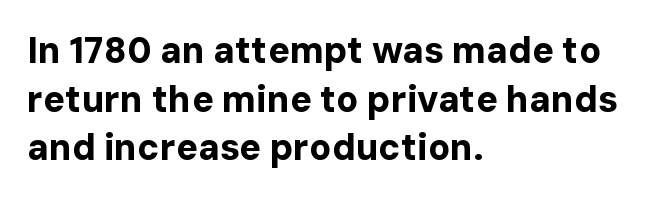
The image shows 36 px bold sans-serif type, upright; set left-aligned, normal line spacing (1.35x), normal letter spacing, not underlined; low stroke contrast and a medium x-height.
